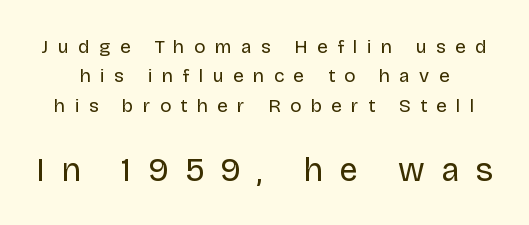
Here the designer chose a conventional face with non-uniform glyph widths. Whoever set this made the second block the dominant, larger element. The typeface chosen for these lines omits serifs. Designer's note — italics off, roman on. The passage shown has open, widely tracked lettering throughout. The line-height multiplier appears to be the usual default.
